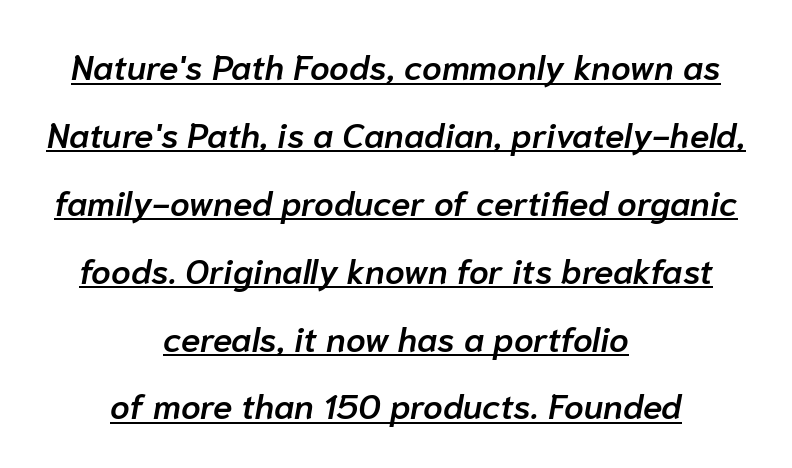
It's the slanting kind of type. Caption: semibold face, moderately heavy strokes. Does the leading feel generous? Absolutely, it's lavish. Looks like regular typesetting: each glyph gets only the width it needs. The lettering is marked with a stroke running underneath it. Observe the ordinary spacing: letters are neighbours, not strangers.
